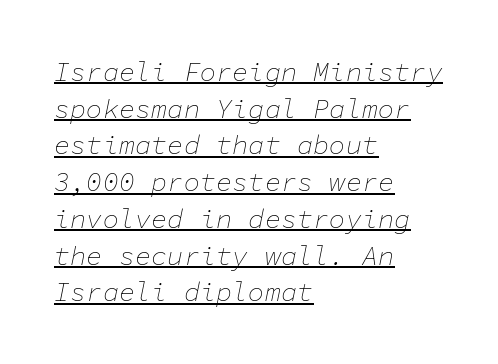
The passage shown is underscored from start to finish. If you measured baseline to baseline, you'd find a middling distance. Compared with a centered layout, this one pins lines to the left instead. Unbolded letterforms with no extra heft.
